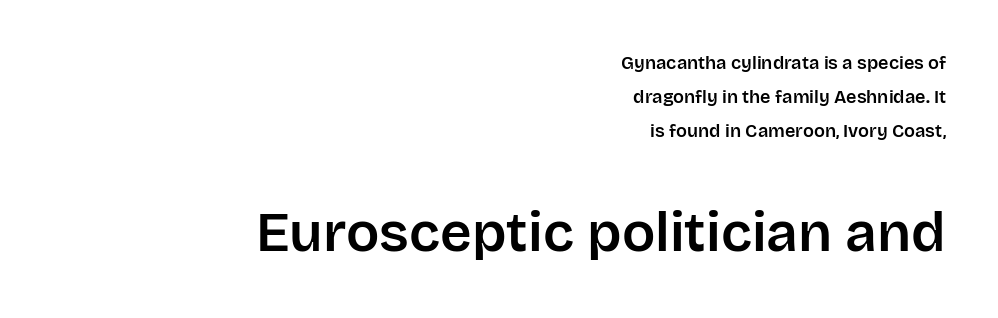
Q: Is the text italic (slanted)? A: No, it is upright.
Q: Is the typeface a serif or a sans-serif typeface? A: Sans-serif.
Q: Is the text underlined? A: No.
Q: How is the paragraph aligned? A: Right-aligned.
Q: Is the spacing between letters normal or unusually wide? A: Normal.
Q: Is the spacing between lines tight, normal or loose? A: Loose.
Q: Which block of text is set in a larger size, the first (top) or the second (bottom)? A: The second (bottom) one.
Q: Width (condensed, normal, or wide)? A: Normal.
Q: Stroke contrast? A: Low.
Q: x-height? A: Large.
Q: Monospaced? A: No.
